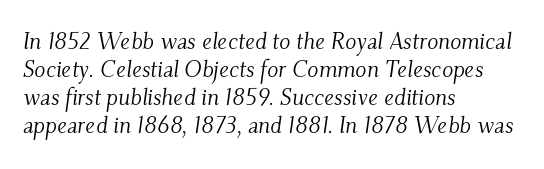
Q: Is the text bold? A: No.
Q: Is the text italic (slanted)? A: Yes, it leans right by about 9 degrees.
Q: Is the text underlined? A: No.
Q: How is the paragraph aligned? A: Left-aligned.
Q: Is the spacing between letters normal or unusually wide? A: Normal.
